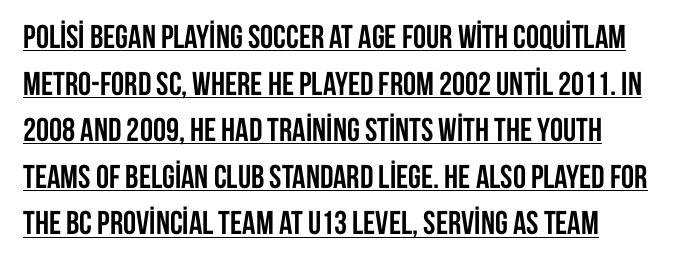
Q: Is the text bold? A: Yes.
Q: Is the text italic (slanted)? A: No, it is upright.
Q: Is the typeface a serif or a sans-serif typeface? A: Sans-serif.
Q: Is the text underlined? A: Yes.
Q: Is the spacing between letters normal or unusually wide? A: Normal.
Q: Is the spacing between lines tight, normal or loose? A: Normal.
Q: Width (condensed, normal, or wide)? A: Condensed.
Q: Stroke contrast? A: Low.
Q: x-height? A: Large.
Q: Monospaced? A: No.
